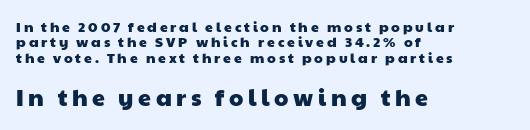
The image shows 23 px text type; set left-aligned, tight line spacing (1.09x), unusually wide letter spacing (+0.2 em), not underlined; the second (bottom) block is 1.64x larger.
